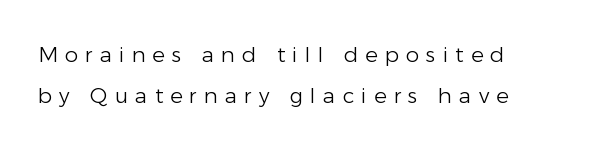
{"italic": "no", "bold": "no", "underline": "no", "line_spacing": "loose", "line_spacing_ratio": 1.94, "letter_spacing": "wide", "letter_spacing_em": 0.34, "glyph_px": 21}
